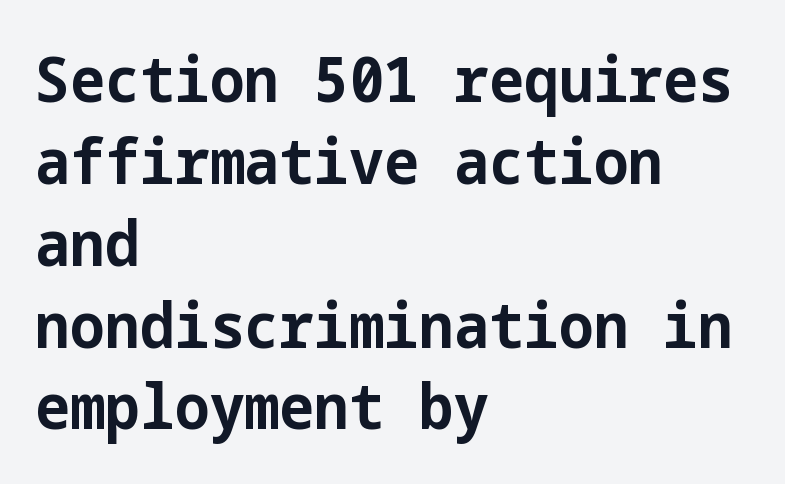
{"serif": "no", "italic": "no", "bold": "yes", "weight": "bold", "width": "normal", "stroke_contrast": "low", "x_height": "medium", "underline": "no", "align": "left", "line_spacing": "normal", "line_spacing_ratio": 1.32, "letter_spacing": "normal", "letter_spacing_em": 0.0, "glyph_px": 62}
